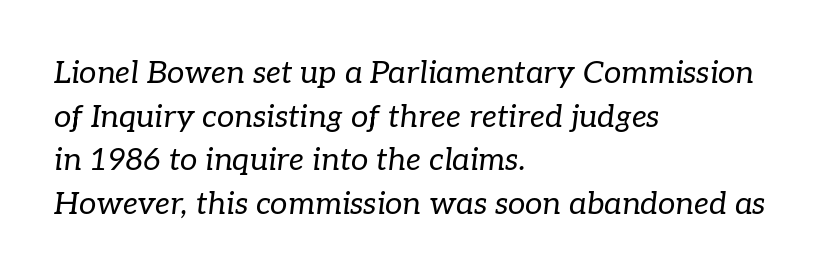
Has an underline been added? It has not. Line beginnings align vertically; line endings do not. Heaviness? Minimal to ordinary, like unemphasized prose. Old-style or modern, the face here clearly has serifs.
